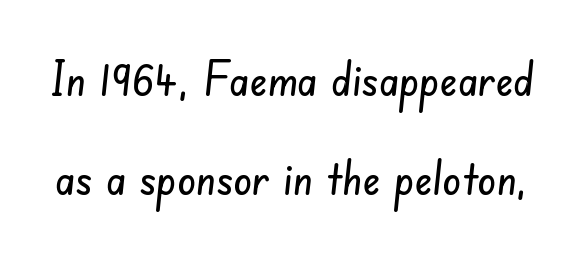
Characters follow at the spacing the type designer built in. In terms of leading, this rendering errs on the spacious side. The characters display no serif detailing; their extremities are plain. Looks like regular typesetting: each glyph gets only the width it needs. Clear beneath every line of the passage.
